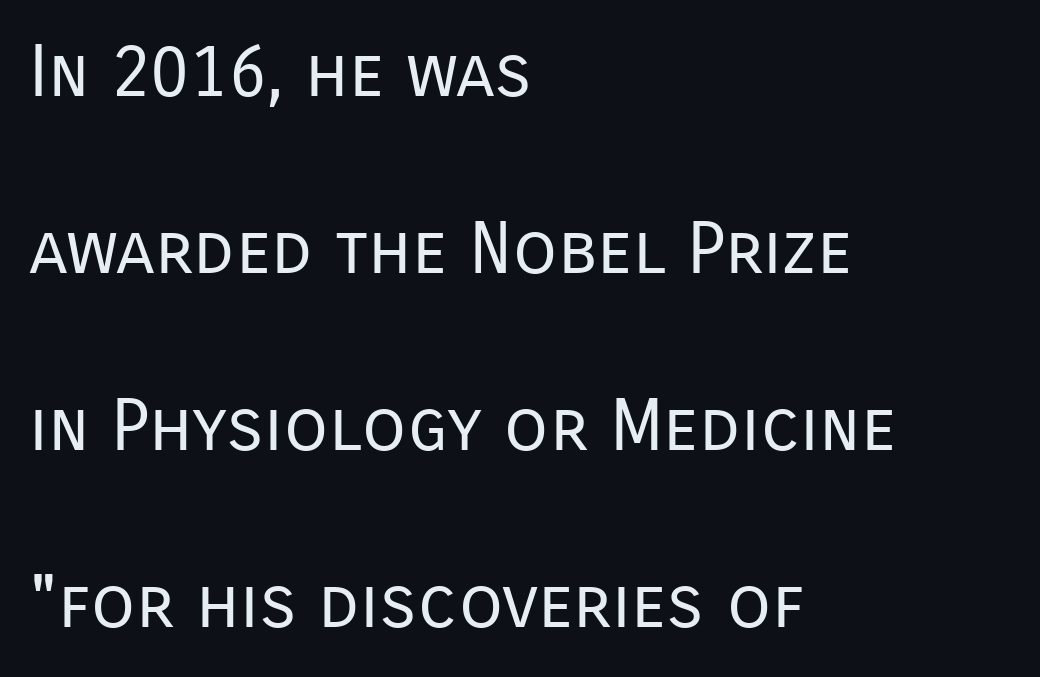
The words here are not underlined. You could not count columns in this text — the font is proportionally spaced. How are the letters spaced? Ordinarily, with no added tracking. The letterforms sit at book weight or below. In terms of posture, this sample is upright. All the whitespace from short lines collects on the right.
